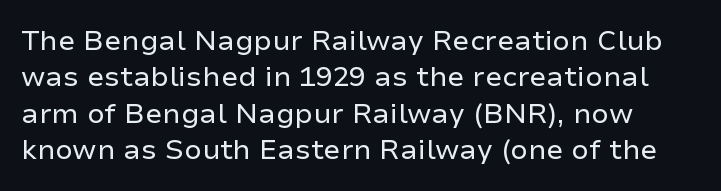
{"serif": "no", "italic": "no", "bold": "no", "weight": "regular", "width": "normal", "stroke_contrast": "low", "x_height": "medium", "monospaced": "no", "underline": "no", "line_spacing": "normal", "line_spacing_ratio": 1.3, "letter_spacing": "normal", "letter_spacing_em": 0.0, "glyph_px": 28}
